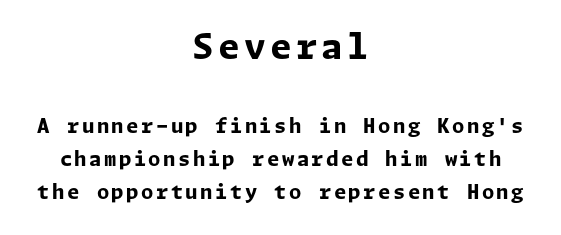
Q: Is the text bold? A: Yes.
Q: Is the text italic (slanted)? A: No, it is upright.
Q: Is the typeface a serif or a sans-serif typeface? A: Sans-serif.
Q: Is the text underlined? A: No.
Q: How is the paragraph aligned? A: Centered.
Q: Is the spacing between lines tight, normal or loose? A: Normal.
Q: Which block of text is set in a larger size, the first (top) or the second (bottom)? A: The first (top) one.
Q: Width (condensed, normal, or wide)? A: Normal.
Q: Stroke contrast? A: Low.
Q: x-height? A: Medium.
